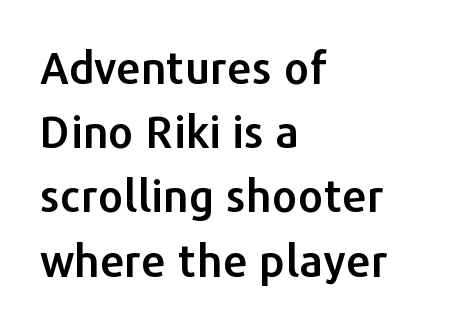
Honestly, there is no underline to notice here at all. Here the designer chose a conventional face with non-uniform glyph widths. One glance says typical: line gaps are just what's usual. What kind of face is this? One without serifs — a sans. The font's upright variant was chosen for this text. The paragraph shown leans on its left margin.
